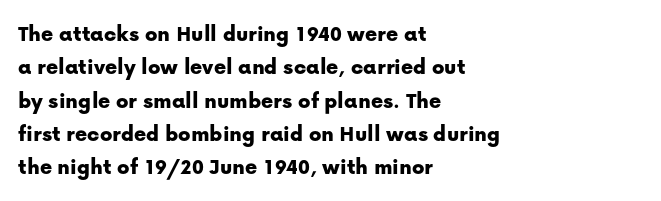
The image shows 23 px text type, upright; set left-aligned, normal line spacing (1.45x), normal letter spacing, not underlined.
